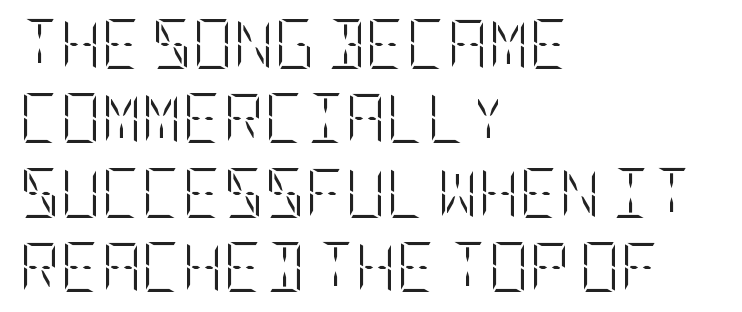
Observe the ordinary spacing: letters are neighbours, not strangers. A bare baseline throughout the passage. Every character sits straight up, as roman type does. Honestly, the row spacing looks completely unremarkable. The typesetter chose a ragged-right arrangement here.
